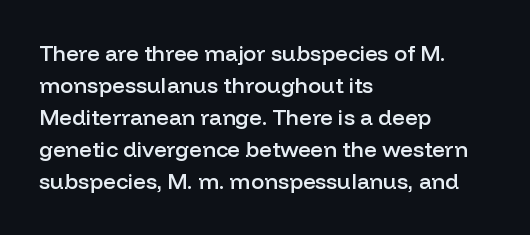
Check the space under the baseline: it is left empty. Style check: upright. The sample has been set in demibold, a notch under bold. Words appear dense and cohesive because spacing is normal. In terms of leading, this rendering sits right in the middle. Where is the straight margin? On the left.
